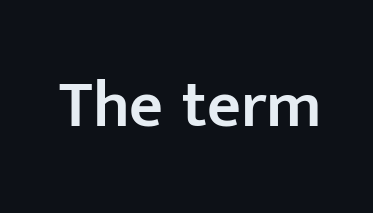
The image shows 66 px semibold sans-serif type, upright; set normal letter spacing, not underlined; low stroke contrast and a medium x-height.
